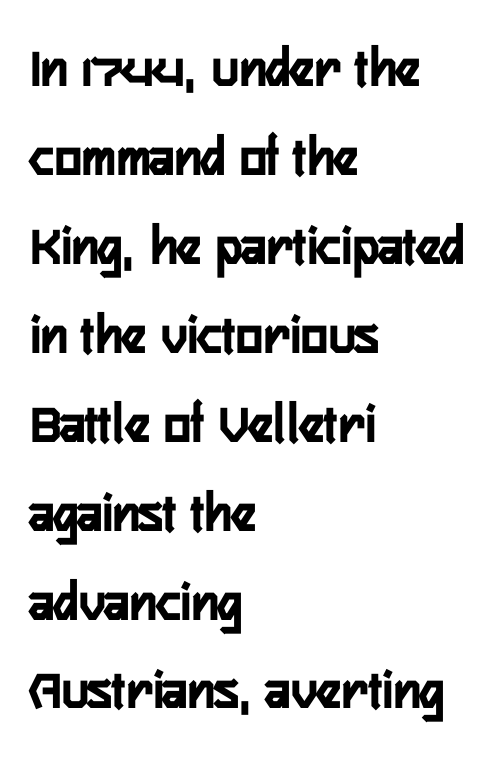
{"serif": "no", "italic": "no", "width": "condensed", "stroke_contrast": "low", "x_height": "medium", "monospaced": "no", "underline": "no", "align": "left", "line_spacing": "normal", "line_spacing_ratio": 1.56, "letter_spacing": "normal", "letter_spacing_em": 0.0, "glyph_px": 57}
